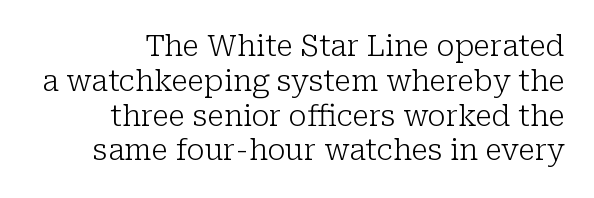
{"serif": "yes", "italic": "no", "bold": "no", "weight": "light", "width": "normal", "stroke_contrast": "low", "x_height": "medium", "monospaced": "no", "underline": "no", "align": "right", "line_spacing_ratio": 1.2, "letter_spacing": "normal", "letter_spacing_em": 0.0, "glyph_px": 29}
